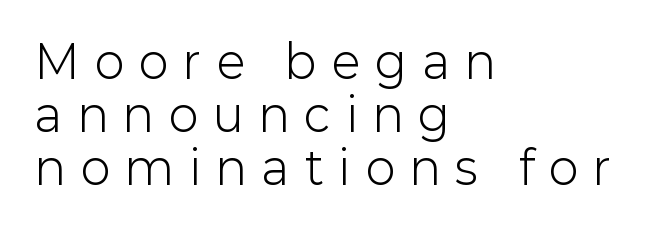
Q: Is the text bold? A: No.
Q: Is the text italic (slanted)? A: No, it is upright.
Q: Is the typeface a serif or a sans-serif typeface? A: Sans-serif.
Q: Is the text underlined? A: No.
Q: How is the paragraph aligned? A: Left-aligned.
Q: Is the spacing between letters normal or unusually wide? A: Unusually wide.
Q: Width (condensed, normal, or wide)? A: Normal.
Q: Stroke contrast? A: Low.
Q: x-height? A: Medium.
Q: Monospaced? A: No.
